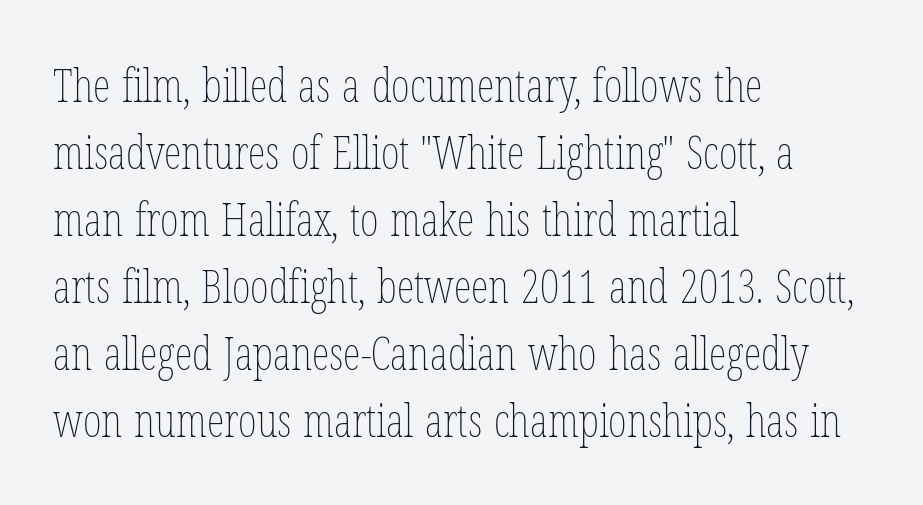
Q: Is the text bold? A: No.
Q: Is the text italic (slanted)? A: No, it is upright.
Q: Is the text underlined? A: No.
Q: How is the paragraph aligned? A: Left-aligned.
Q: Is the spacing between letters normal or unusually wide? A: Normal.
Q: Is the spacing between lines tight, normal or loose? A: Normal.
Q: Width (condensed, normal, or wide)? A: Condensed.
Q: Stroke contrast? A: Low.
Q: x-height? A: Medium.
Q: Monospaced? A: No.
